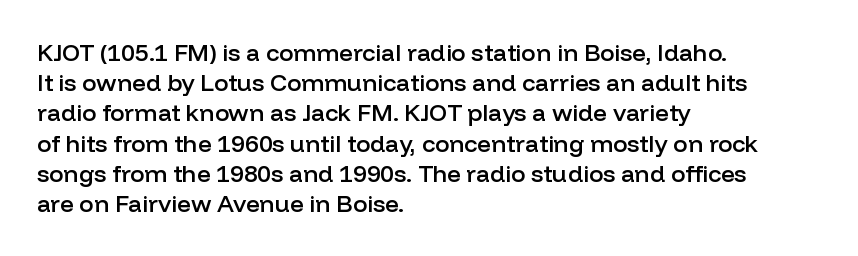
{"italic": "no", "bold": "semi", "underline": "no", "align": "left", "line_spacing": "normal", "line_spacing_ratio": 1.26, "letter_spacing": "normal", "letter_spacing_em": 0.0, "glyph_px": 24}
